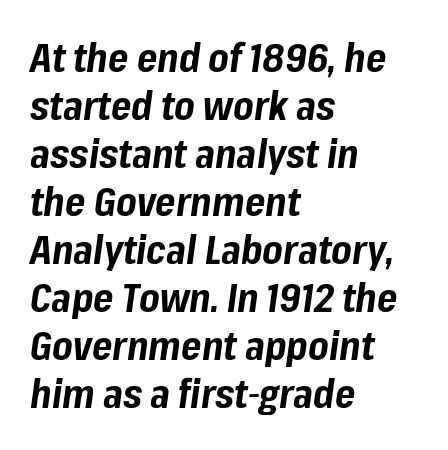
{"italic": "yes", "lean": "right", "slant_degrees": 8, "bold": "yes", "weight": "bold", "width": "normal", "stroke_contrast": "low", "x_height": "medium", "monospaced": "no", "underline": "no", "align": "left", "line_spacing_ratio": 1.23, "letter_spacing": "normal", "letter_spacing_em": 0.0, "glyph_px": 39}
